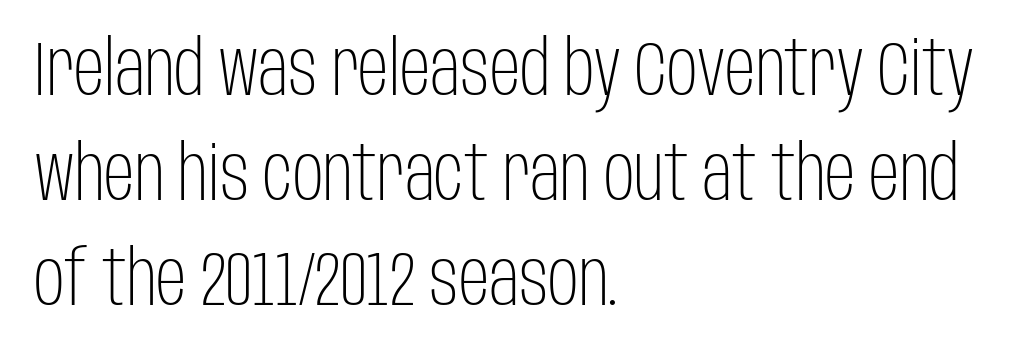
Do the letters lean? They stand straight. Heaviness? Minimal to ordinary, like unemphasized prose. I'd call this a sans setting — the letters go barefoot. In terms of leading, this rendering sits right in the middle. Note the varied advance widths — an 'i' is clearly narrower than an 'm'.
